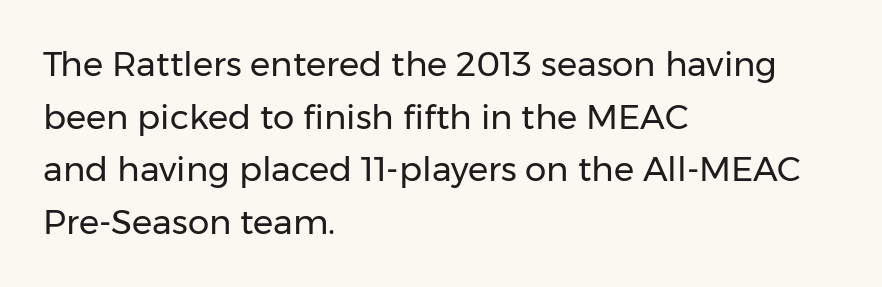
The image shows 34 px regular-weight sans-serif type, upright; set left-aligned, normal line spacing (1.55x), normal letter spacing, not underlined; low stroke contrast and a medium x-height.
